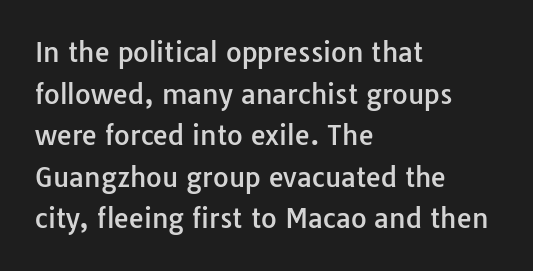
{"italic": "no", "underline": "no", "align": "left", "line_spacing": "normal", "line_spacing_ratio": 1.54, "letter_spacing": "normal", "letter_spacing_em": 0.0, "glyph_px": 27}
